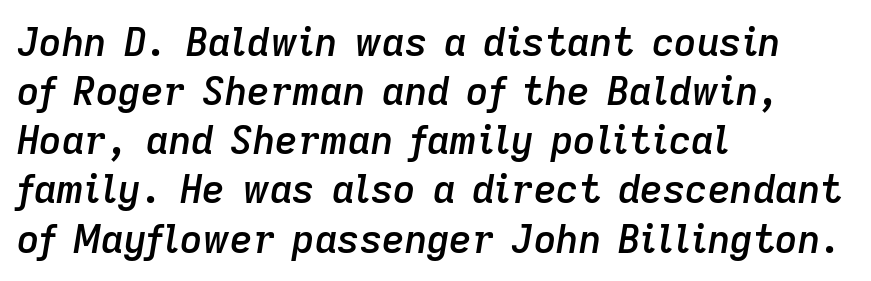
{"italic": "yes", "lean": "right", "slant_degrees": 9, "bold": "semi", "weight": "semibold", "width": "normal", "stroke_contrast": "low", "x_height": "medium", "monospaced": "no", "underline": "no", "align": "left", "line_spacing": "normal", "line_spacing_ratio": 1.26, "letter_spacing": "normal", "letter_spacing_em": 0.0, "glyph_px": 39}
